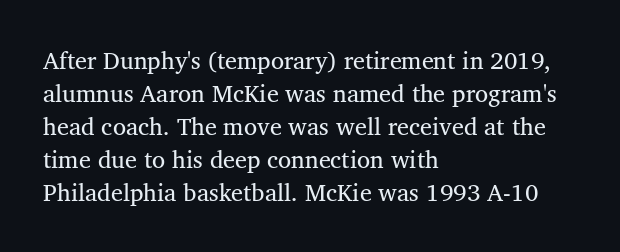
Q: Is the text italic (slanted)? A: No, it is upright.
Q: Is the text underlined? A: No.
Q: How is the paragraph aligned? A: Left-aligned.
Q: Is the spacing between letters normal or unusually wide? A: Normal.
Q: Is the spacing between lines tight, normal or loose? A: Normal.
